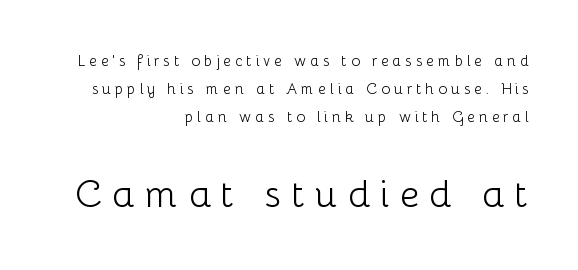
Q: Is the text bold? A: No.
Q: Is the text italic (slanted)? A: No, it is upright.
Q: Is the typeface a serif or a sans-serif typeface? A: Sans-serif.
Q: Is the text underlined? A: No.
Q: How is the paragraph aligned? A: Right-aligned.
Q: Is the spacing between letters normal or unusually wide? A: Unusually wide.
Q: Which block of text is set in a larger size, the first (top) or the second (bottom)? A: The second (bottom) one.
Q: Width (condensed, normal, or wide)? A: Normal.
Q: Stroke contrast? A: Low.
Q: x-height? A: Medium.
Q: Monospaced? A: No.
